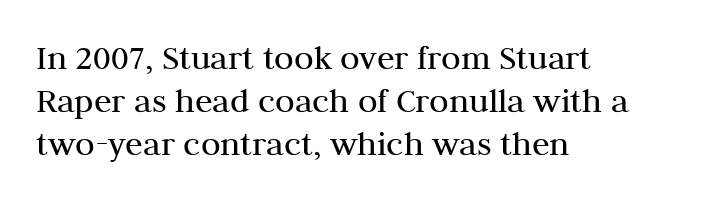
{"serif": "yes", "italic": "no", "bold": "no", "weight": "regular", "width": "normal", "stroke_contrast": "medium", "x_height": "medium", "monospaced": "no", "underline": "no", "align": "left", "line_spacing_ratio": 1.2, "letter_spacing": "normal", "letter_spacing_em": 0.0, "glyph_px": 36}
